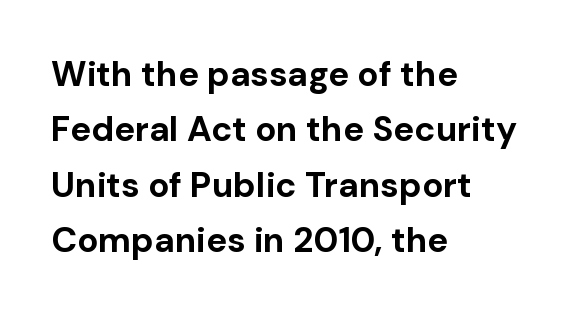
Do the letters lean? They stand straight. Glyph-to-glyph distance matches everyday printed text. Regarding serifs, this sample does without them. Strokes here are thick enough to call this a true bold.
